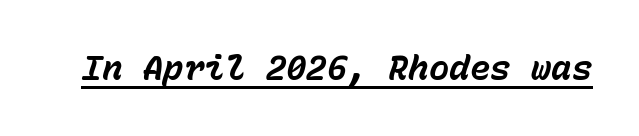
{"italic": "yes", "lean": "right", "slant_degrees": 15, "bold": "yes", "weight": "bold", "width": "normal", "stroke_contrast": "low", "x_height": "medium", "monospaced": "yes", "underline": "yes", "letter_spacing": "normal", "letter_spacing_em": 0.0, "glyph_px": 34}
